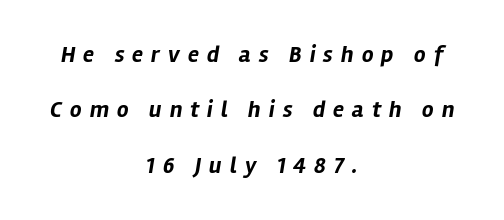
There's an unmistakable incline to the writing here. The area under the type is left untouched. There is plenty of visible air inserted between adjacent glyphs. This block would shrink considerably if given ordinary leading; it's expanded now. Is the block centered? Yes — each line is placed symmetrically about the middle. The strokes are fattened all the way to bold.
